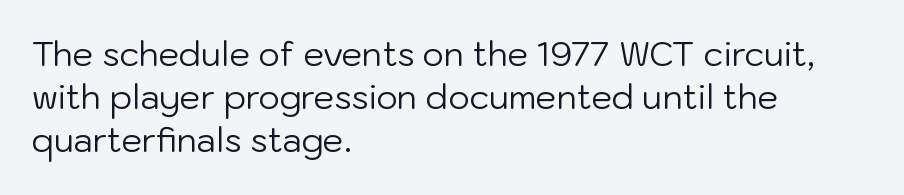
{"serif": "no", "italic": "no", "bold": "no", "weight": "regular", "width": "normal", "stroke_contrast": "low", "x_height": "medium", "monospaced": "no", "underline": "no", "align": "left", "line_spacing": "normal", "line_spacing_ratio": 1.31, "letter_spacing": "normal", "letter_spacing_em": 0.0, "glyph_px": 33}
